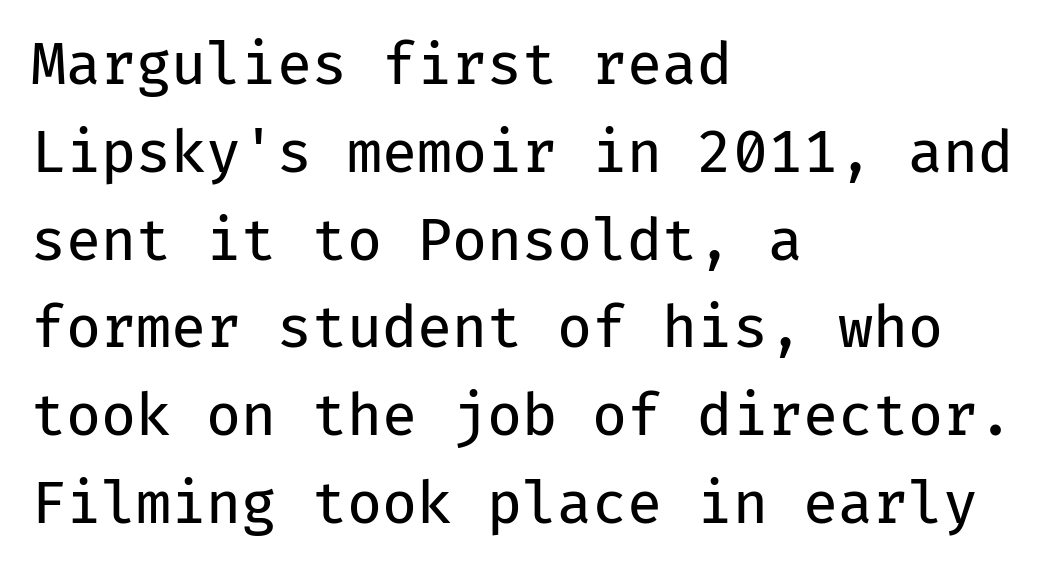
The typography opts for an upright posture over an oblique one. Plain, unruled lines of type. The paragraph shown leans on its left margin. I'd call this a sans setting — the letters go barefoot. Notice how descenders clear the ascenders below comfortably — that's standard leading.
